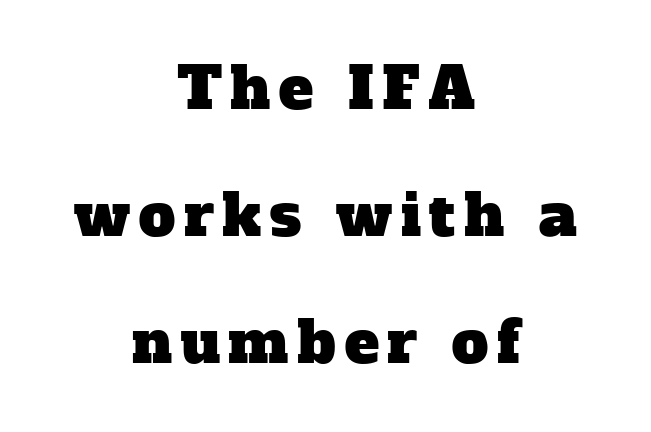
Nobody drew a line under any word here. A typesetter would call this proportional, since set widths differ per character. Unlike a clean sans, this face finishes its strokes with serifs. Vertically, the passage feels expansive, rows floating well apart. Short and long lines alike share a common midpoint.
